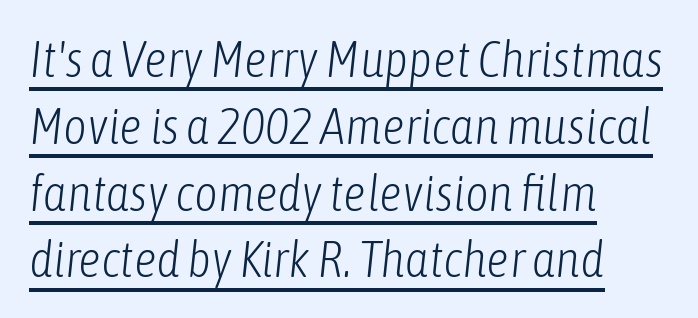
Heaviness? Minimal to ordinary, like unemphasized prose. This rendering features underlined lettering. Normally led — the rows are evenly, conventionally spaced. If you drew a ruler down the left edge, every line would touch it.
